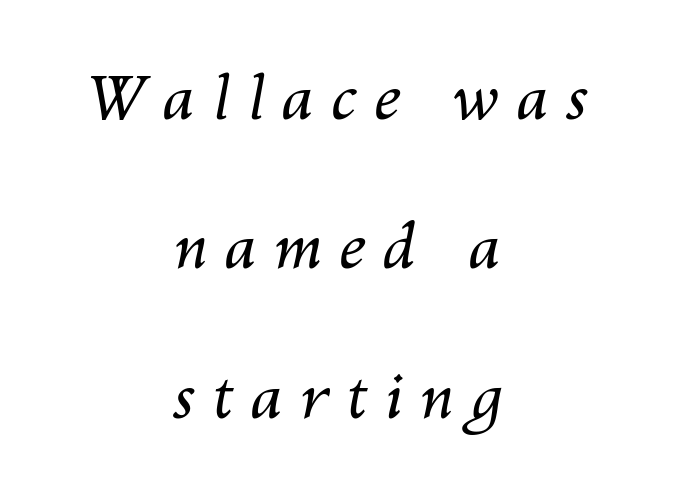
{"italic": "yes", "lean": "right", "slant_degrees": 10, "bold": "no", "weight": "regular", "width": "normal", "stroke_contrast": "medium", "x_height": "medium", "monospaced": "no", "underline": "no", "align": "center", "line_spacing": "loose", "line_spacing_ratio": 2.41, "letter_spacing": "wide", "letter_spacing_em": 0.27, "glyph_px": 62}
